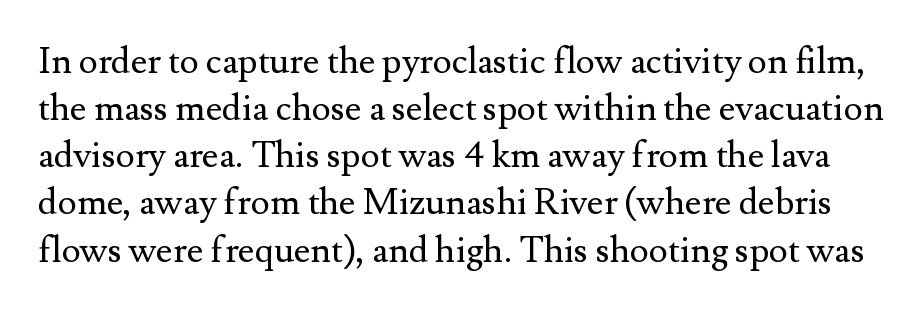
The rendering uses natural spacing where letterforms have individual widths. The letterforms sit shoulder to shoulder at normal distance. Stroke thickness stays within the range of a standard reading face or lighter. The designer went with a serif here, giving each stem small feet. The font's upright variant was chosen for this text. Underlining? Definitely not there.
